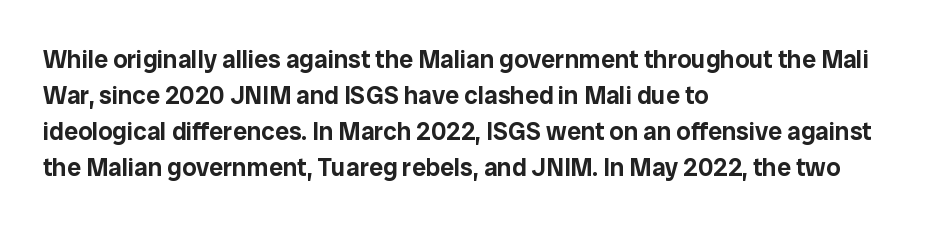
The image shows 25 px text type, upright; set left-aligned, normal line spacing (1.44x), normal letter spacing, not underlined.
